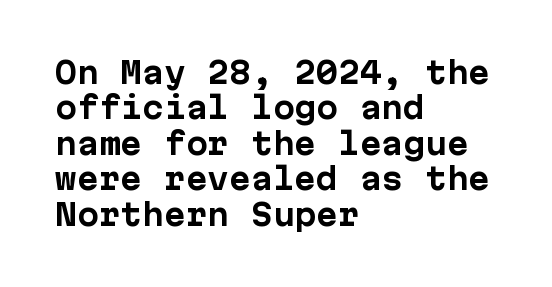
{"serif": "no", "italic": "no", "bold": "yes", "weight": "bold", "width": "normal", "stroke_contrast": "low", "x_height": "medium", "underline": "no", "align": "left", "line_spacing_ratio": 1.22, "letter_spacing": "normal", "letter_spacing_em": 0.0, "glyph_px": 29}
